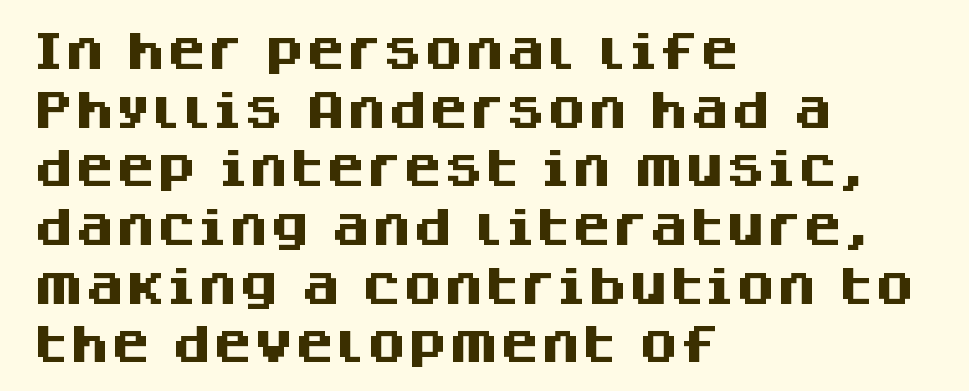
In CSS terms this would be text-align: left. Type style note: lacks serifs. Words appear dense and cohesive because spacing is normal. The glyphs are unaccompanied by any horizontal stroke below them.
